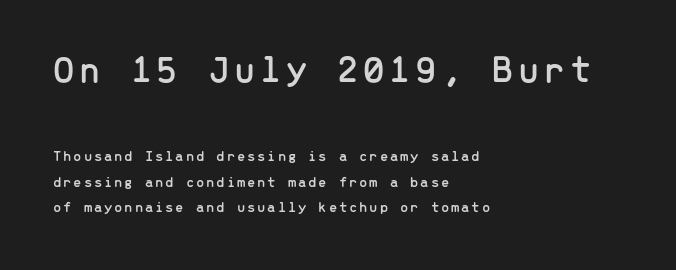
{"serif": "no", "italic": "no", "width": "normal", "stroke_contrast": "low", "x_height": "medium", "monospaced": "yes", "underline": "no", "align": "left", "line_spacing_ratio": 1.72, "larger_block": "first", "size_ratio": 2.53, "glyph_px": 38}
